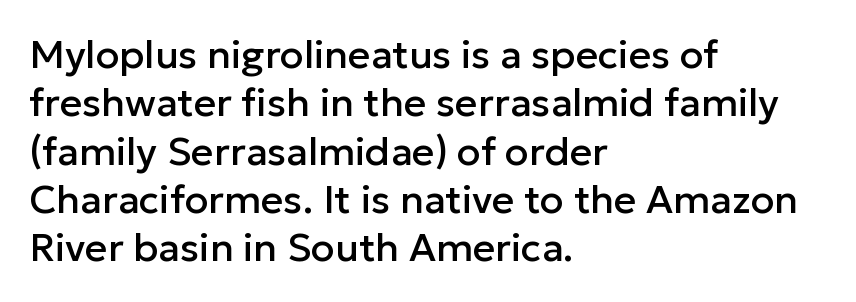
Q: Is the text italic (slanted)? A: No, it is upright.
Q: Is the typeface a serif or a sans-serif typeface? A: Sans-serif.
Q: Is the text underlined? A: No.
Q: How is the paragraph aligned? A: Left-aligned.
Q: Is the spacing between letters normal or unusually wide? A: Normal.
Q: Width (condensed, normal, or wide)? A: Normal.
Q: Stroke contrast? A: Low.
Q: x-height? A: Medium.
Q: Monospaced? A: No.
